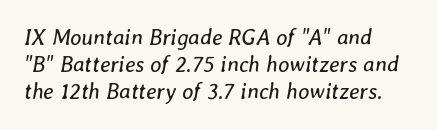
{"italic": "yes", "lean": "right", "slant_degrees": 8, "bold": "no", "underline": "no", "align": "left", "line_spacing_ratio": 1.23, "letter_spacing": "normal", "letter_spacing_em": 0.0, "glyph_px": 22}
